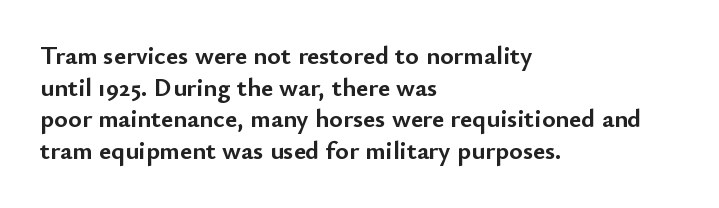
{"italic": "no", "bold": "yes", "underline": "no", "align": "left", "line_spacing_ratio": 1.22, "letter_spacing": "normal", "letter_spacing_em": 0.0, "glyph_px": 26}
